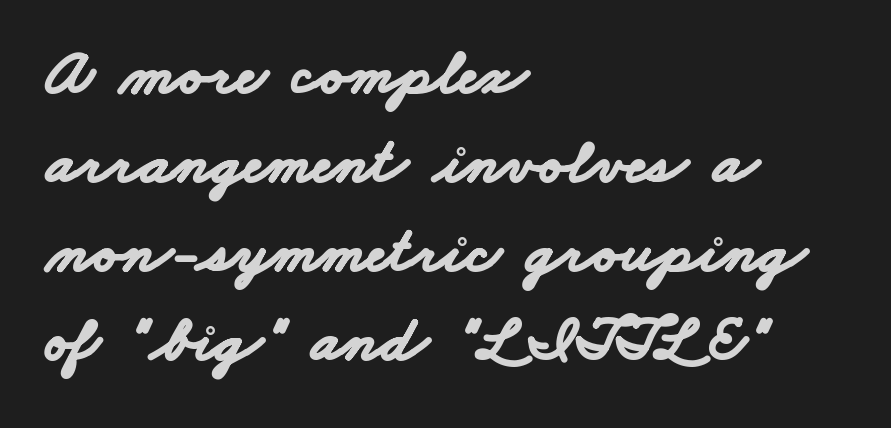
Q: Is the text bold? A: Yes.
Q: Is the typeface a serif or a sans-serif typeface? A: Sans-serif.
Q: Is the text underlined? A: No.
Q: How is the paragraph aligned? A: Left-aligned.
Q: Is the spacing between letters normal or unusually wide? A: Normal.
Q: Is the spacing between lines tight, normal or loose? A: Normal.
Q: Width (condensed, normal, or wide)? A: Wide.
Q: Stroke contrast? A: Low.
Q: x-height? A: Small.
Q: Monospaced? A: No.
